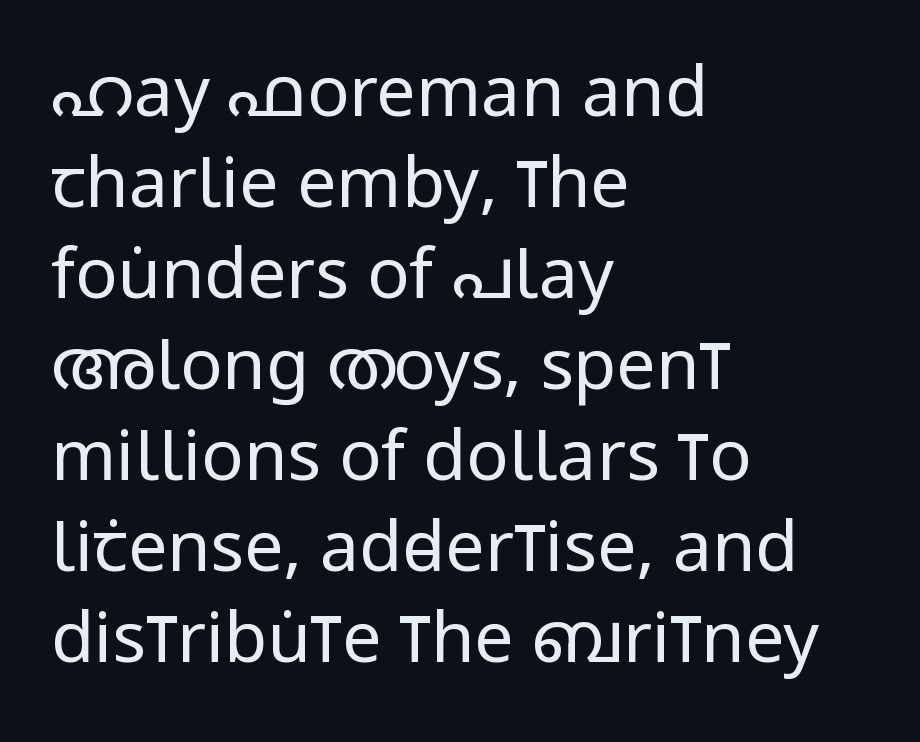
Ordinary non-slanted type is in use. The letters advance in unequal steps, a hallmark of proportional type. Horizontally, the lines are justified to the leading edge only. One glance says typical: line gaps are just what's usual.
